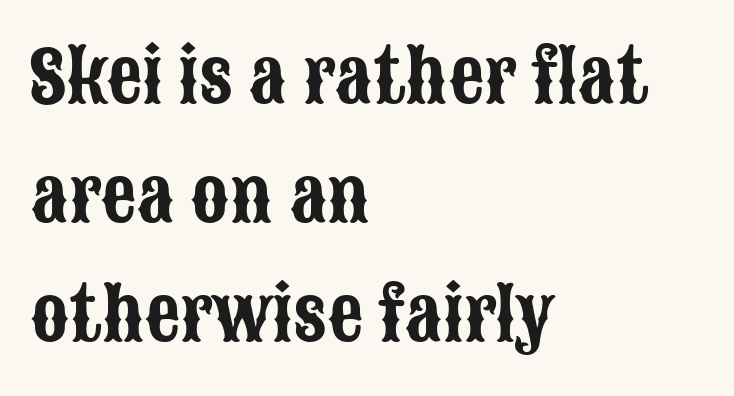
{"serif": "no", "italic": "no", "width": "condensed", "stroke_contrast": "low", "x_height": "large", "monospaced": "no", "underline": "no", "align": "left", "line_spacing": "normal", "line_spacing_ratio": 1.7, "letter_spacing": "normal", "letter_spacing_em": 0.0, "glyph_px": 70}
